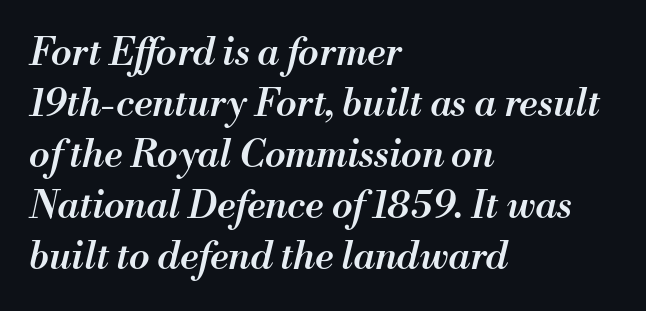
Q: Is the text bold? A: Semi-bold.
Q: Is the text italic (slanted)? A: Yes, it leans right by about 13 degrees.
Q: Is the text underlined? A: No.
Q: How is the paragraph aligned? A: Left-aligned.
Q: Is the spacing between letters normal or unusually wide? A: Normal.
Q: Is the spacing between lines tight, normal or loose? A: Normal.
Q: Width (condensed, normal, or wide)? A: Normal.
Q: Stroke contrast? A: Medium.
Q: x-height? A: Small.
Q: Monospaced? A: No.
